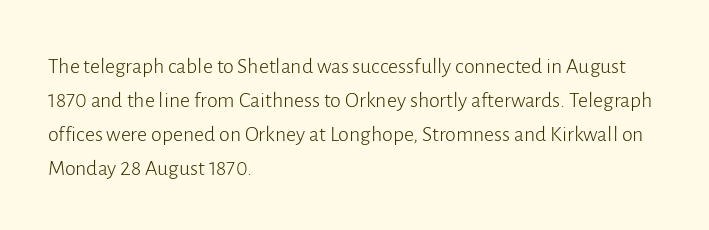
The image shows 22 px text type, upright; set left-aligned, normal line spacing (1.54x), normal letter spacing, not underlined.
